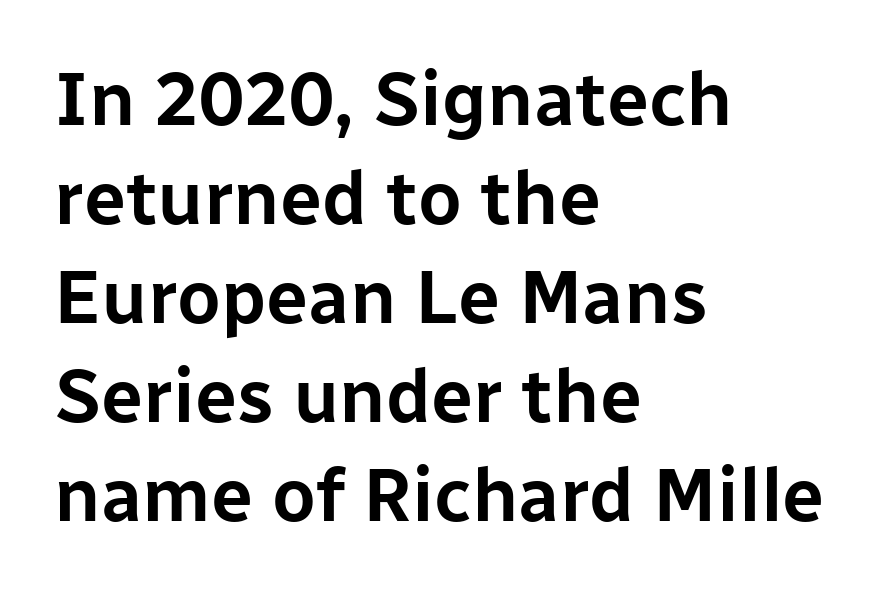
The image shows 75 px sans-serif type, upright; set left-aligned, normal line spacing (1.32x), normal letter spacing, not underlined; low stroke contrast and a medium x-height.
